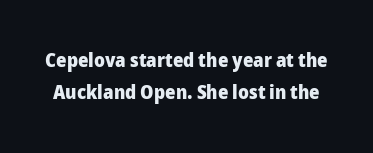
The image shows 20 px bold type, upright; set normal line spacing (1.6x), normal letter spacing, not underlined.
